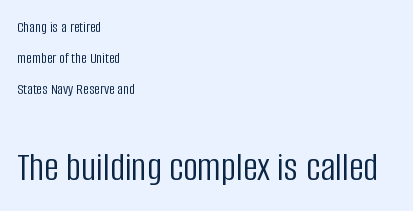
{"serif": "no", "italic": "no", "bold": "no", "weight": "light", "width": "condensed", "stroke_contrast": "low", "x_height": "large", "monospaced": "no", "underline": "no", "align": "left", "line_spacing": "loose", "line_spacing_ratio": 1.95, "letter_spacing": "normal", "letter_spacing_em": 0.0, "larger_block": "second", "size_ratio": 2.56, "glyph_px": 41}
